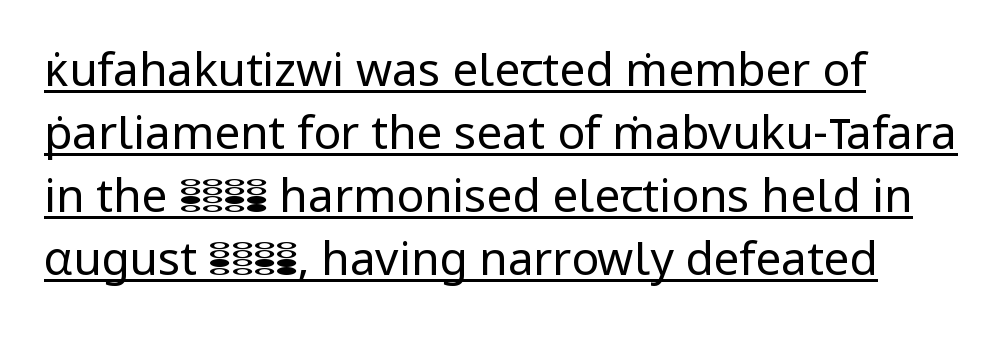
The image shows 46 px regular-weight sans-serif type, upright; set left-aligned, normal line spacing (1.37x), normal letter spacing, underlined; low stroke contrast and a medium x-height.
